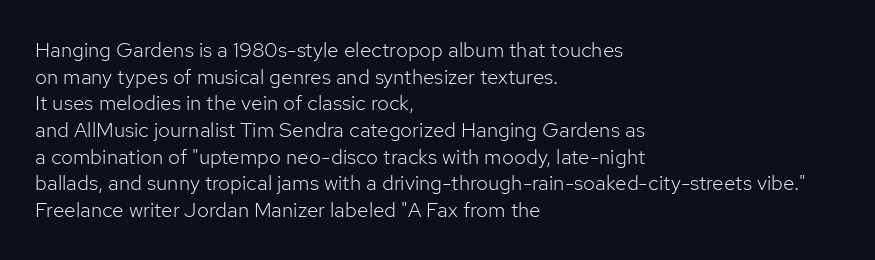
Summary of weight: not heavy and not bold. The vertical gap from one line to the next is medium. The type is set solid horizontally, with unmodified tracking. No italicization has been applied; the sample stays upright. The paragraph shown leans on its left margin. The gap between lines stays unmarked.
